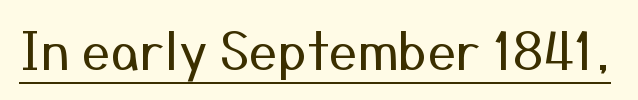
Q: Is the text bold? A: No.
Q: Is the text italic (slanted)? A: No, it is upright.
Q: Is the typeface a serif or a sans-serif typeface? A: Sans-serif.
Q: Is the text underlined? A: Yes.
Q: Is the spacing between letters normal or unusually wide? A: Normal.
Q: Width (condensed, normal, or wide)? A: Normal.
Q: Stroke contrast? A: Medium.
Q: x-height? A: Medium.
Q: Monospaced? A: No.
